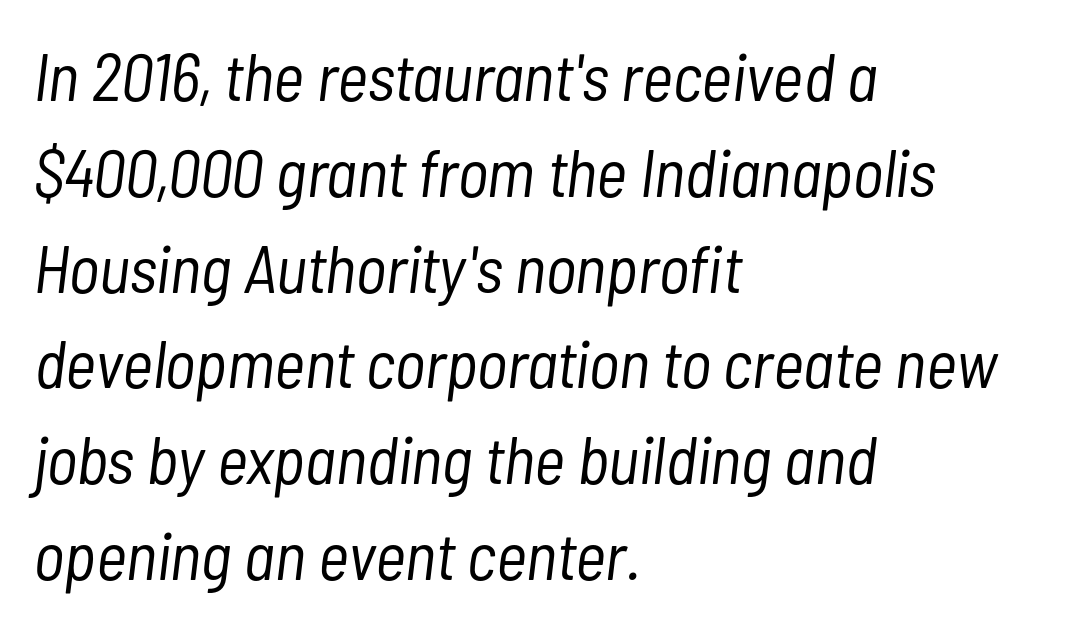
{"italic": "yes", "lean": "right", "slant_degrees": 7, "bold": "no", "weight": "light", "width": "condensed", "stroke_contrast": "low", "x_height": "medium", "monospaced": "no", "underline": "no", "align": "left", "line_spacing": "normal", "line_spacing_ratio": 1.43, "letter_spacing": "normal", "letter_spacing_em": 0.0, "glyph_px": 67}
